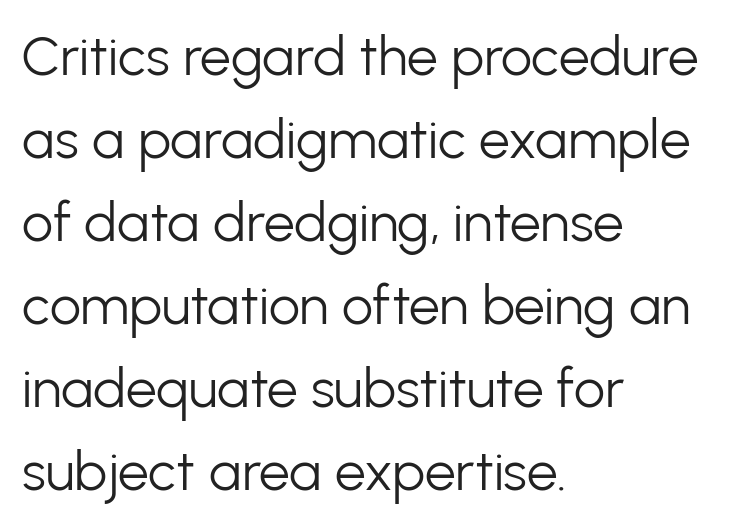
Between one letter and the next there's only the usual sliver of space. Think of a printed novel: that variable character pitch is what you see here. This sample keeps an unexceptional amount of space between lines. Regarding serifs, this sample does without them. These lines are set flush left with a ragged right edge. Descender tails drop into unmarked territory.
